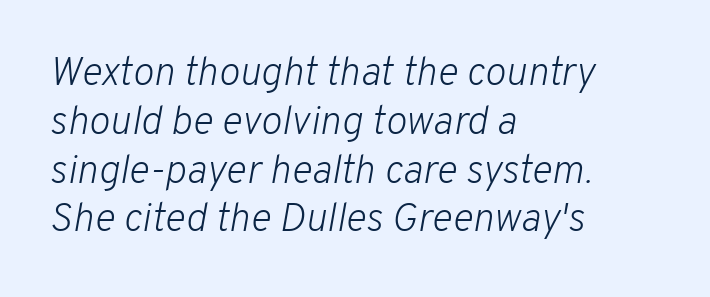
Q: Is the text bold? A: No.
Q: Is the text italic (slanted)? A: Yes, it leans right by about 10 degrees.
Q: Is the text underlined? A: No.
Q: How is the paragraph aligned? A: Left-aligned.
Q: Is the spacing between letters normal or unusually wide? A: Normal.
Q: Width (condensed, normal, or wide)? A: Normal.
Q: Stroke contrast? A: Low.
Q: x-height? A: Medium.
Q: Monospaced? A: No.
